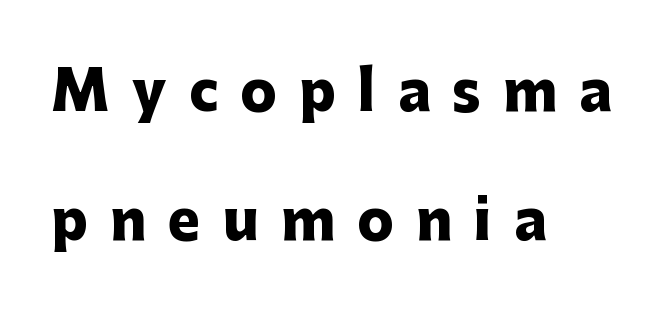
Alignment: flush left. The face used here is proportionally spaced, like ordinary book or web type. Vertical spacing — loose. Notice how thick the strokes are: this is what a full bold looks like. Caption: expanded tracking, letters set apart.
